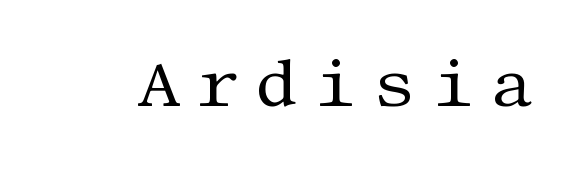
The image shows 67 px regular-weight serif type, upright; set unusually wide letter spacing (+0.24 em), not underlined; medium stroke contrast and a large x-height.
